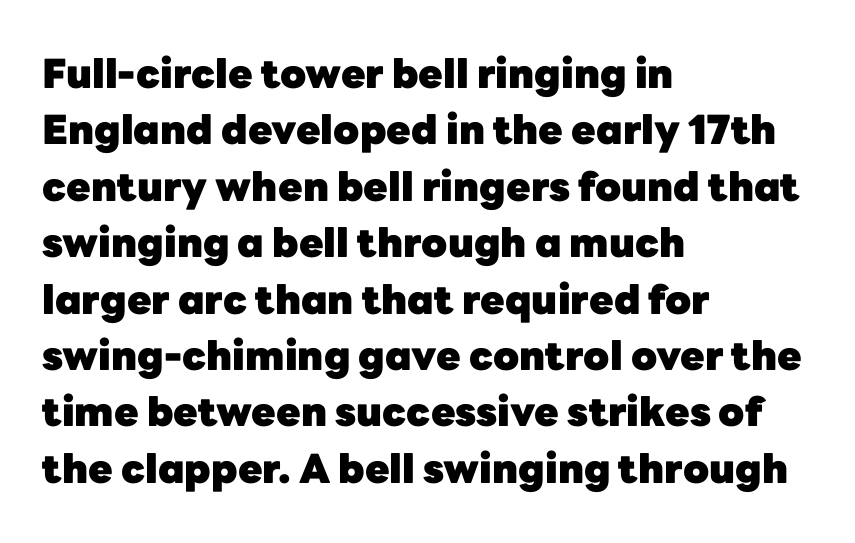
Q: Is the text bold? A: Yes.
Q: Is the text italic (slanted)? A: No, it is upright.
Q: Is the typeface a serif or a sans-serif typeface? A: Sans-serif.
Q: Is the text underlined? A: No.
Q: How is the paragraph aligned? A: Left-aligned.
Q: Is the spacing between letters normal or unusually wide? A: Normal.
Q: Is the spacing between lines tight, normal or loose? A: Normal.
Q: Width (condensed, normal, or wide)? A: Normal.
Q: Stroke contrast? A: Low.
Q: x-height? A: Medium.
Q: Monospaced? A: No.
